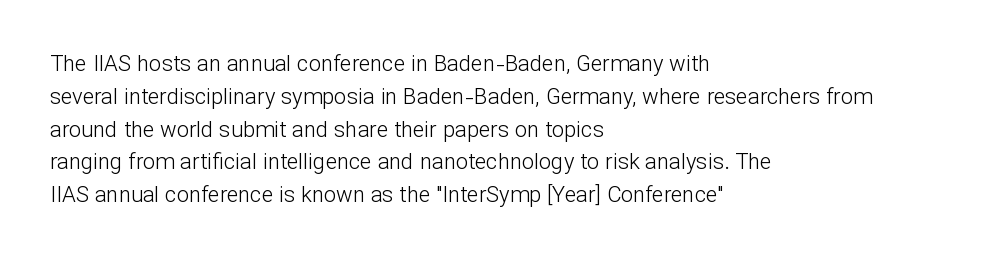
Descender tails drop into unmarked territory. Vertically, the passage feels balanced, rows spaced as you'd expect. The typesetter chose a ragged-right arrangement here. The typography opts for an upright posture over an oblique one. The rendering keeps characters at their native spacing. Stroke mass is kept to a normal reading level or below.
